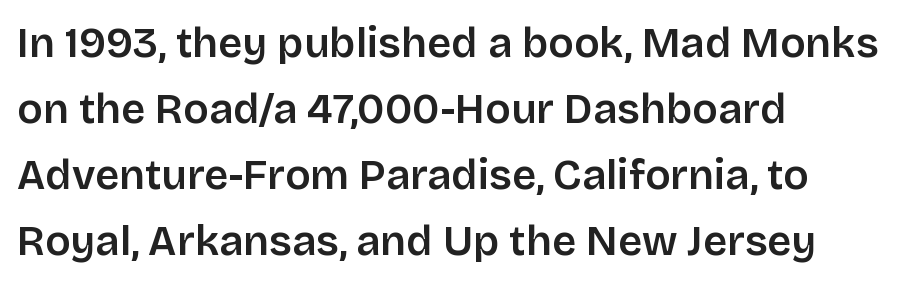
{"serif": "no", "italic": "no", "bold": "semi", "weight": "semibold", "width": "normal", "stroke_contrast": "low", "x_height": "large", "monospaced": "no", "underline": "no", "align": "left", "line_spacing": "normal", "line_spacing_ratio": 1.57, "letter_spacing": "normal", "letter_spacing_em": 0.0, "glyph_px": 42}
